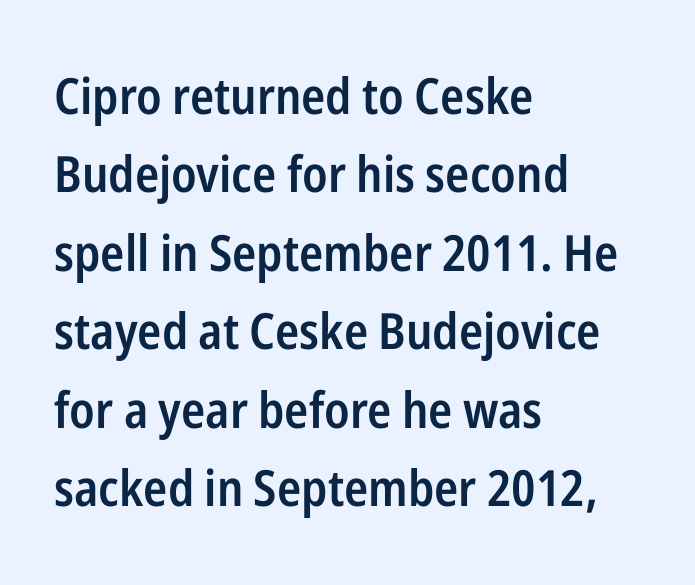
Q: Is the text bold? A: Semi-bold.
Q: Is the text italic (slanted)? A: No, it is upright.
Q: Is the typeface a serif or a sans-serif typeface? A: Sans-serif.
Q: Is the text underlined? A: No.
Q: How is the paragraph aligned? A: Left-aligned.
Q: Is the spacing between letters normal or unusually wide? A: Normal.
Q: Is the spacing between lines tight, normal or loose? A: Normal.
Q: Width (condensed, normal, or wide)? A: Condensed.
Q: Stroke contrast? A: Low.
Q: x-height? A: Medium.
Q: Monospaced? A: No.
